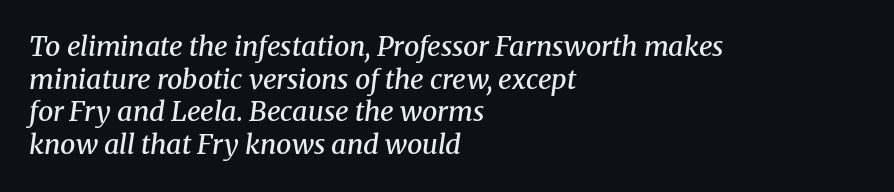
The image shows 27 px text type, italic (leaning right); set left-aligned, line spacing 1.21x, normal letter spacing, not underlined.
